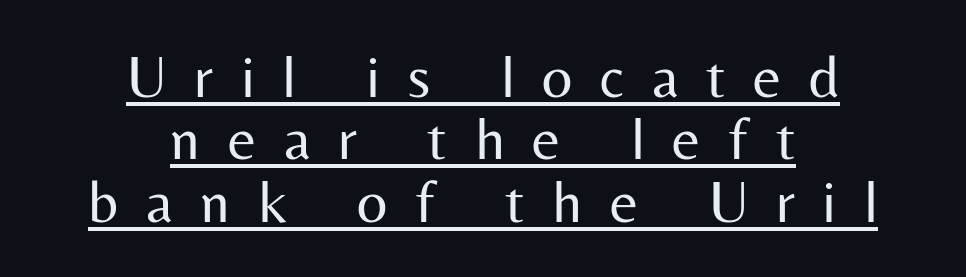
Q: Is the text bold? A: No.
Q: Is the text italic (slanted)? A: No, it is upright.
Q: Is the typeface a serif or a sans-serif typeface? A: Sans-serif.
Q: Is the text underlined? A: Yes.
Q: How is the paragraph aligned? A: Centered.
Q: Is the spacing between letters normal or unusually wide? A: Unusually wide.
Q: Is the spacing between lines tight, normal or loose? A: Tight.
Q: Width (condensed, normal, or wide)? A: Normal.
Q: Stroke contrast? A: Medium.
Q: x-height? A: Medium.
Q: Monospaced? A: No.
